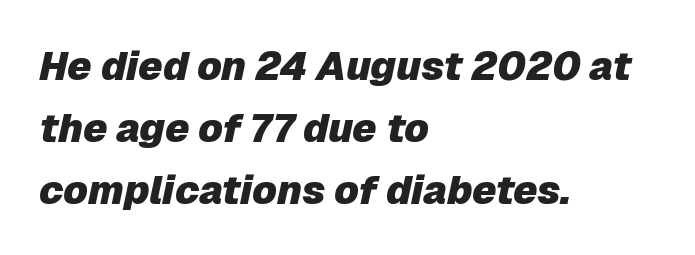
The image shows 40 px heavy type, italic (leaning right); set left-aligned, normal line spacing (1.55x), normal letter spacing, not underlined; low stroke contrast and a medium x-height.
